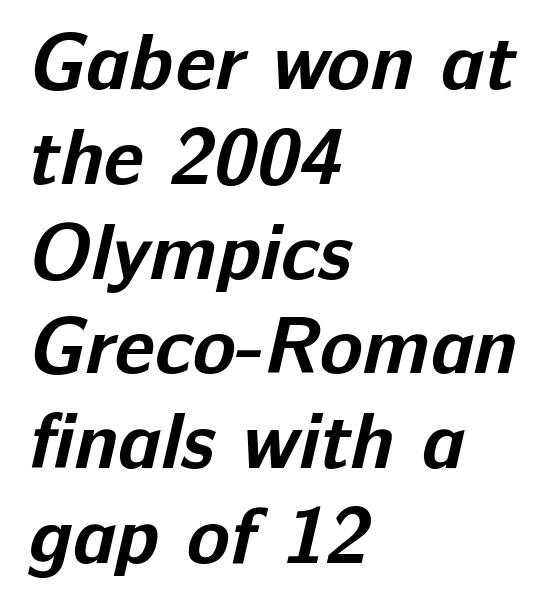
The rendering uses natural spacing where letterforms have individual widths. The designer went with a sans here, leaving each stem footless. Notice how the passage keeps a crisp vertical edge on the left only. No extra tracking has been applied to these lines. The rendering uses a bold face; every stroke is thick and dark. Only glyphs here, with clear space below each row.
